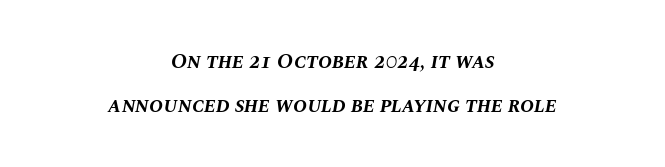
The image shows 21 px bold type, italic (leaning right); set centered, loose line spacing (2.08x), normal letter spacing, not underlined.
